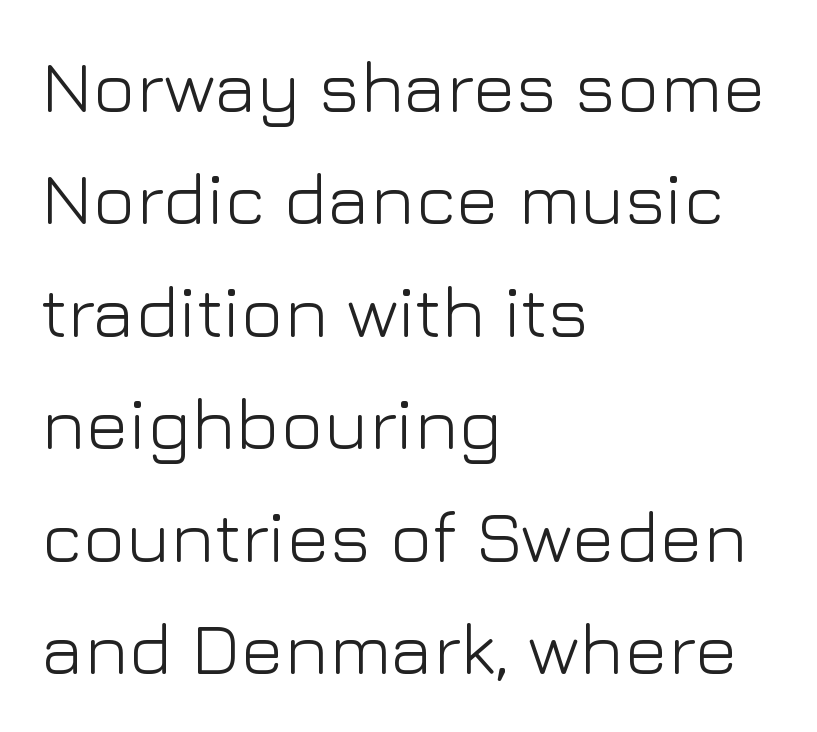
The image shows 73 px light sans-serif type, upright; set left-aligned, normal line spacing (1.54x), normal letter spacing, not underlined; low stroke contrast and a medium x-height.
